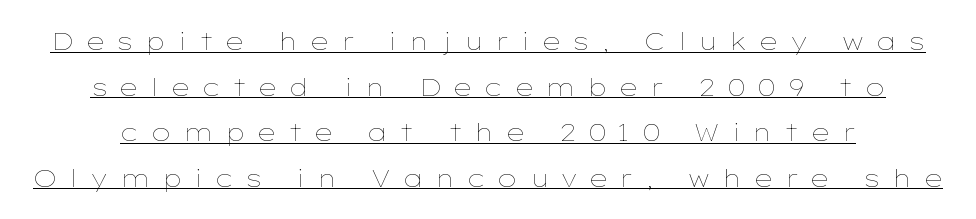
{"italic": "no", "bold": "no", "underline": "yes", "line_spacing": "loose", "line_spacing_ratio": 1.9, "letter_spacing": "wide", "letter_spacing_em": 0.49, "glyph_px": 24}
